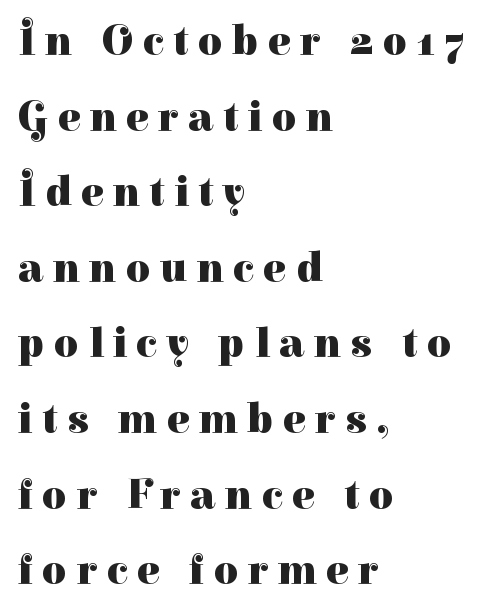
Descender tails drop into unmarked territory. You could not count columns in this text — the font is proportionally spaced. Unlike italic type, these characters show no tilt at all. Honestly, the letter spacing is so wide it's the main thing you notice. Compared with a centered layout, this one pins lines to the left instead. Check where the strokes stop: tiny serifs finish them off.
